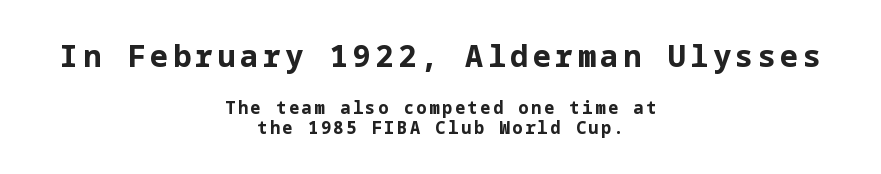
Characters remain perfectly vertical along every line. Descenders hang freely into open space. Look at the glyph heights: the upper group is clearly the bigger setting. Every row of glyphs is offset so its center matches the block's center.
